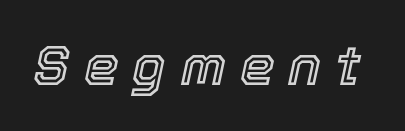
The image shows 56 px text type, italic (leaning right); set unusually wide letter spacing (+0.24 em), not underlined; a medium x-height.
